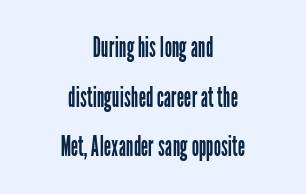
Q: Is the text bold? A: No.
Q: Is the text italic (slanted)? A: No, it is upright.
Q: Is the typeface a serif or a sans-serif typeface? A: Sans-serif.
Q: Is the text underlined? A: No.
Q: How is the paragraph aligned? A: Centered.
Q: Is the spacing between letters normal or unusually wide? A: Normal.
Q: Width (condensed, normal, or wide)? A: Condensed.
Q: Stroke contrast? A: Low.
Q: x-height? A: Medium.
Q: Monospaced? A: No.
